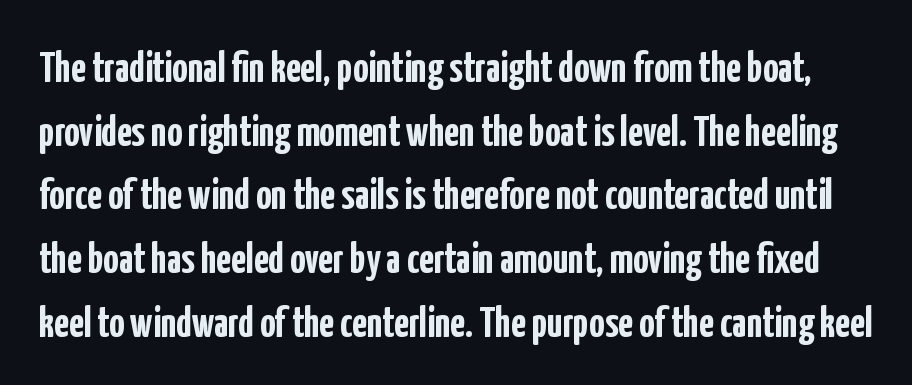
Does the weight exceed regular? Yes, all the way to bold. The line texture is even and compact thanks to regular tracking. Do the characters align in a grid? No, the font is proportional. Normally led — the rows are evenly, conventionally spaced.
